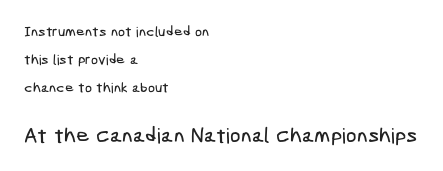
{"underline": "no", "align": "left", "line_spacing": "loose", "line_spacing_ratio": 2.0, "letter_spacing": "normal", "letter_spacing_em": 0.0, "larger_block": "second", "size_ratio": 1.5, "glyph_px": 21}
